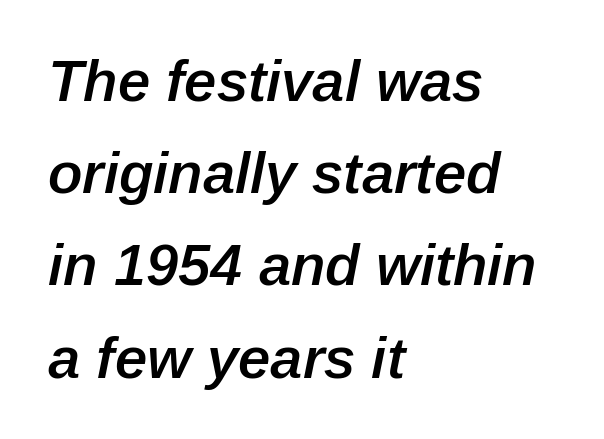
{"italic": "yes", "lean": "right", "slant_degrees": 12, "bold": "semi", "weight": "semibold", "width": "normal", "stroke_contrast": "low", "x_height": "medium", "monospaced": "no", "underline": "no", "align": "left", "line_spacing": "normal", "line_spacing_ratio": 1.59, "letter_spacing": "normal", "letter_spacing_em": 0.0, "glyph_px": 58}
